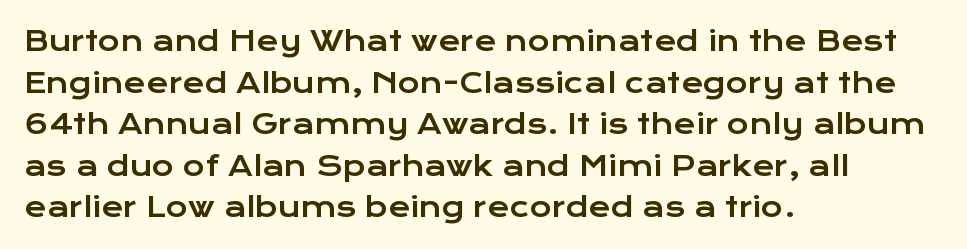
Q: Is the text italic (slanted)? A: No, it is upright.
Q: Is the text underlined? A: No.
Q: How is the paragraph aligned? A: Left-aligned.
Q: Is the spacing between letters normal or unusually wide? A: Normal.
Q: Is the spacing between lines tight, normal or loose? A: Normal.
